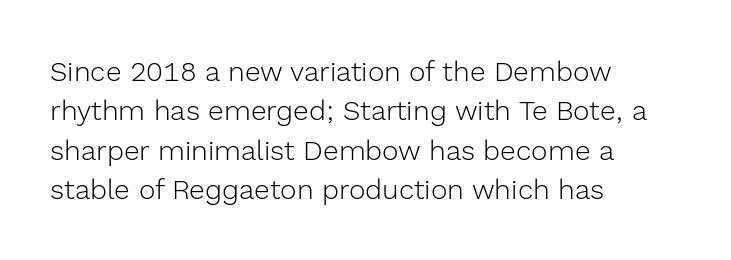
{"serif": "no", "italic": "no", "bold": "no", "weight": "light", "width": "normal", "x_height": "medium", "monospaced": "no", "underline": "no", "align": "left", "line_spacing": "normal", "line_spacing_ratio": 1.41, "letter_spacing": "normal", "letter_spacing_em": 0.0, "glyph_px": 28}
